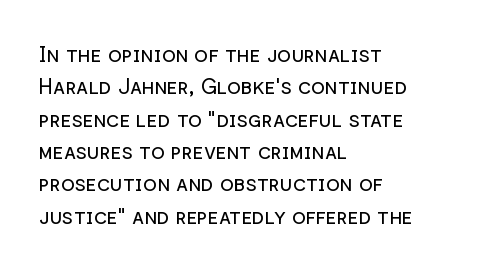
The image shows 21 px text type, upright; set left-aligned, normal line spacing (1.54x), normal letter spacing, not underlined.
